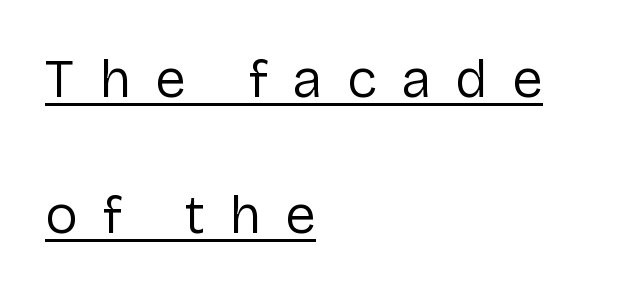
The image shows 55 px regular-weight sans-serif type, upright; set left-aligned, loose line spacing (2.47x), unusually wide letter spacing (+0.44 em), underlined; low stroke contrast and a medium x-height.
